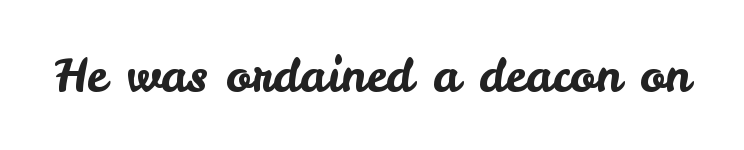
{"serif": "no", "width": "normal", "stroke_contrast": "low", "x_height": "small", "monospaced": "no", "underline": "no", "letter_spacing": "normal", "letter_spacing_em": 0.0, "glyph_px": 47}
